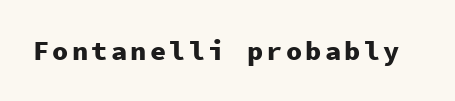
The lettering holds an erect, upright posture throughout. Check the space under the baseline: it is left empty. Does the weight exceed regular? Yes, all the way to bold.
